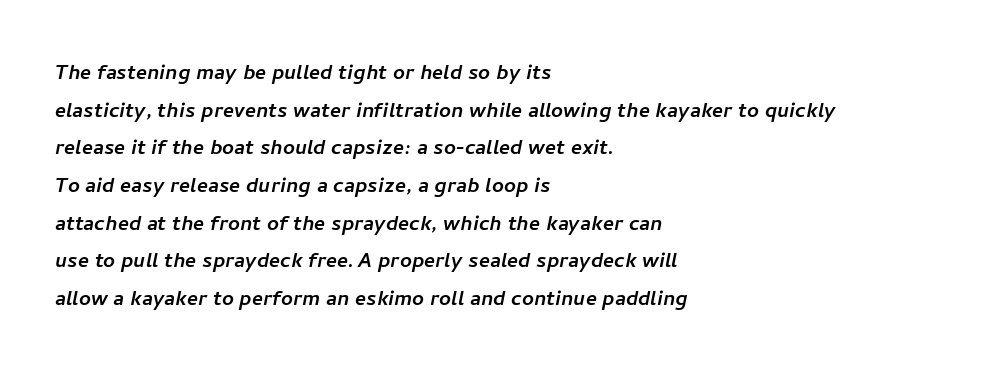
Q: Is the text underlined? A: No.
Q: How is the paragraph aligned? A: Left-aligned.
Q: Is the spacing between letters normal or unusually wide? A: Normal.
Q: Is the spacing between lines tight, normal or loose? A: Normal.
